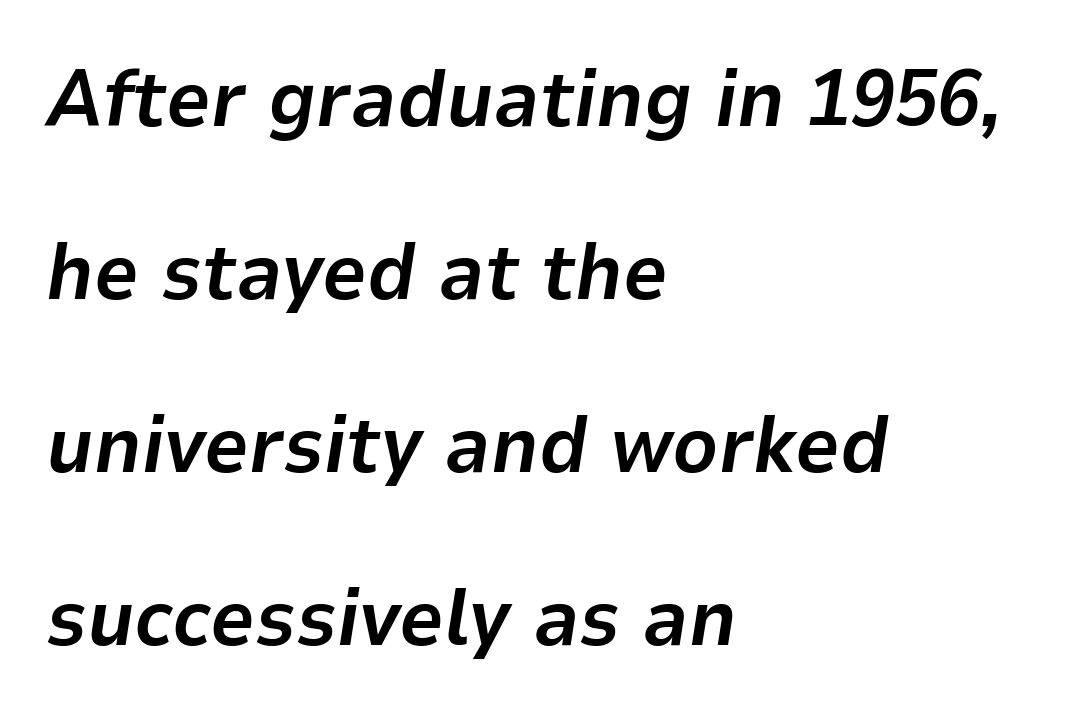
Thick stems and heavy bowls — unmistakably bold. The space between consecutive lines is lavish. The passage shown is not underscored anywhere. Each line starts at the same left margin while the right side varies. A typesetter would call this zero additional tracking. The letters advance in unequal steps, a hallmark of proportional type.
